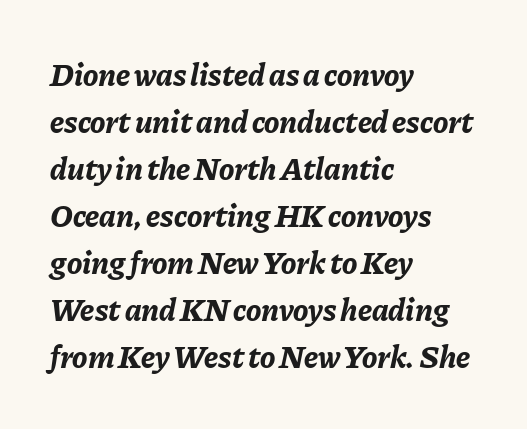
{"italic": "yes", "lean": "right", "slant_degrees": 11, "bold": "yes", "weight": "bold", "width": "normal", "stroke_contrast": "low", "x_height": "medium", "monospaced": "no", "underline": "no", "align": "left", "line_spacing": "normal", "line_spacing_ratio": 1.47, "letter_spacing": "normal", "letter_spacing_em": 0.0, "glyph_px": 32}
